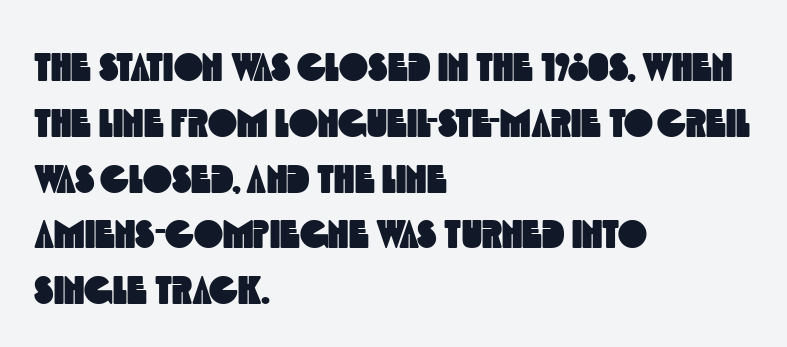
The image shows 39 px condensed sans-serif type; set left-aligned, normal line spacing (1.43x), normal letter spacing, not underlined; a large x-height.
